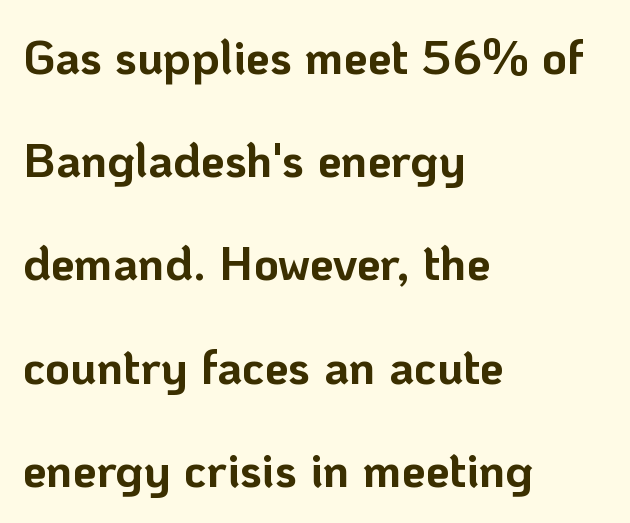
{"serif": "no", "italic": "no", "bold": "yes", "weight": "bold", "width": "normal", "stroke_contrast": "low", "x_height": "medium", "monospaced": "no", "underline": "no", "align": "left", "line_spacing": "loose", "line_spacing_ratio": 2.15, "letter_spacing": "normal", "letter_spacing_em": 0.0, "glyph_px": 48}
